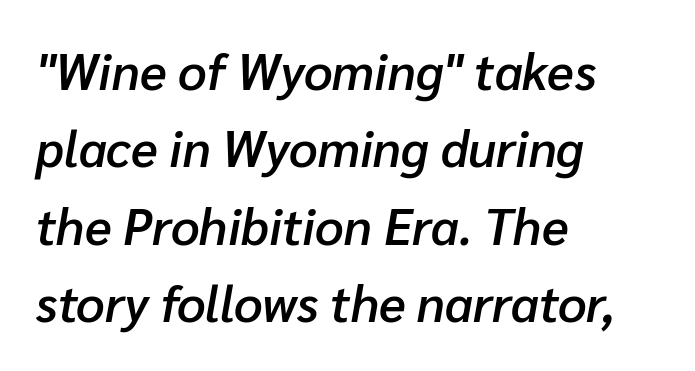
{"italic": "yes", "lean": "right", "slant_degrees": 10, "bold": "semi", "weight": "semibold", "width": "normal", "stroke_contrast": "low", "x_height": "medium", "monospaced": "no", "underline": "no", "align": "left", "line_spacing": "normal", "line_spacing_ratio": 1.55, "letter_spacing": "normal", "letter_spacing_em": 0.0, "glyph_px": 50}
